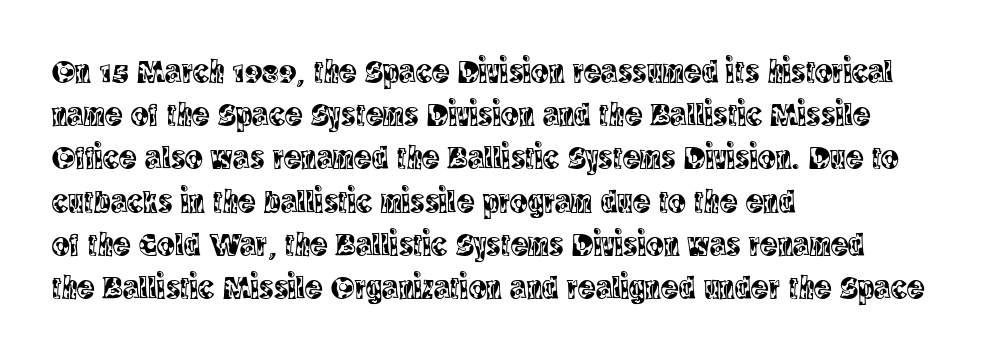
Q: Is the text italic (slanted)? A: No, it is upright.
Q: Is the typeface a serif or a sans-serif typeface? A: Serif.
Q: Is the text underlined? A: No.
Q: How is the paragraph aligned? A: Left-aligned.
Q: Is the spacing between letters normal or unusually wide? A: Normal.
Q: Is the spacing between lines tight, normal or loose? A: Normal.
Q: Width (condensed, normal, or wide)? A: Condensed.
Q: x-height? A: Large.
Q: Monospaced? A: No.
